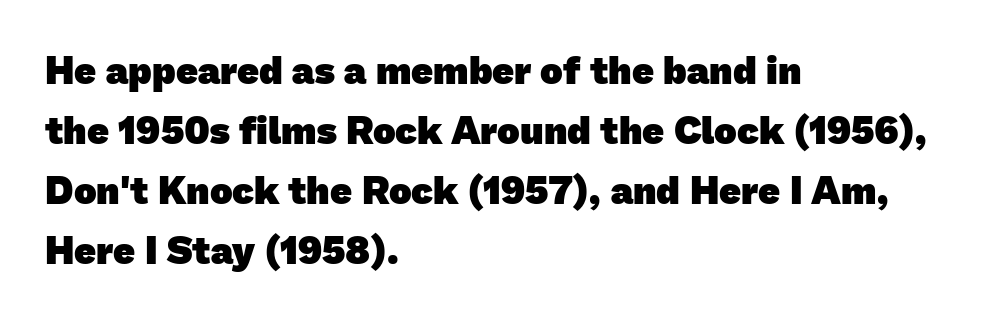
Q: Is the text bold? A: Yes.
Q: Is the typeface a serif or a sans-serif typeface? A: Sans-serif.
Q: Is the text underlined? A: No.
Q: How is the paragraph aligned? A: Left-aligned.
Q: Is the spacing between letters normal or unusually wide? A: Normal.
Q: Is the spacing between lines tight, normal or loose? A: Normal.
Q: Width (condensed, normal, or wide)? A: Normal.
Q: Stroke contrast? A: Low.
Q: x-height? A: Medium.
Q: Monospaced? A: No.
